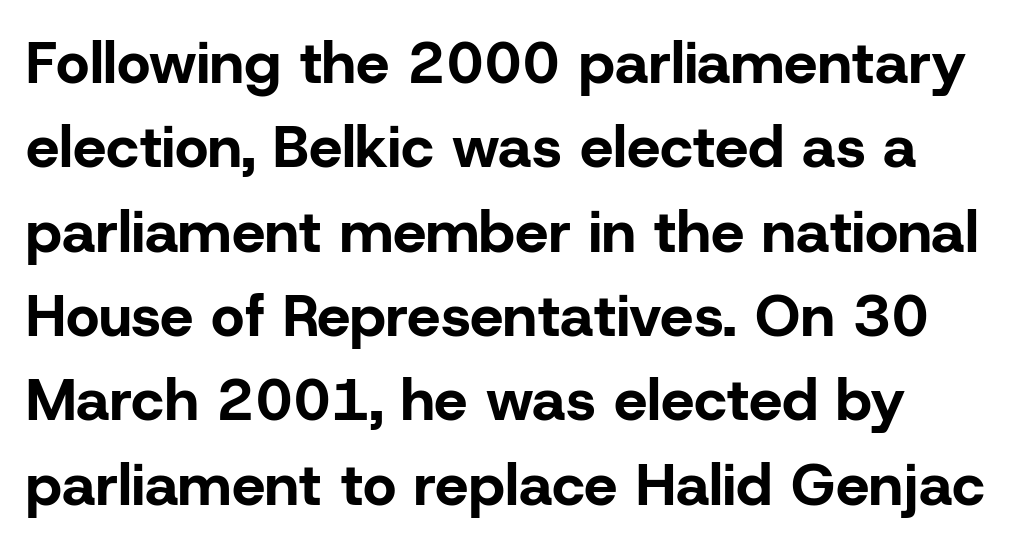
You could not count columns in this text — the font is proportionally spaced. The vertical gap from one line to the next is medium. These words are printed bold, with thick strokes throughout. Note: no serifs on the glyphs.
